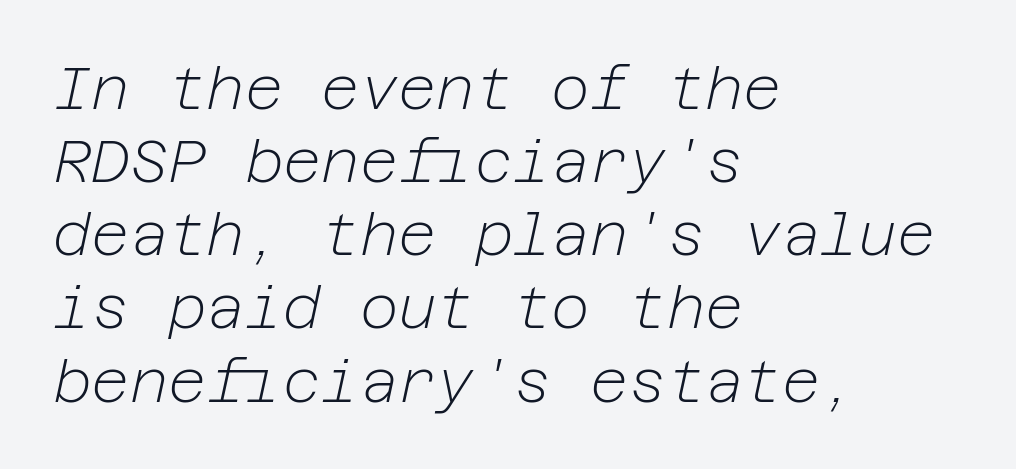
Q: Is the text bold? A: No.
Q: Is the text italic (slanted)? A: Yes, it leans right by about 12 degrees.
Q: Is the text underlined? A: No.
Q: How is the paragraph aligned? A: Left-aligned.
Q: Is the spacing between letters normal or unusually wide? A: Normal.
Q: Width (condensed, normal, or wide)? A: Normal.
Q: Stroke contrast? A: Low.
Q: x-height? A: Medium.
